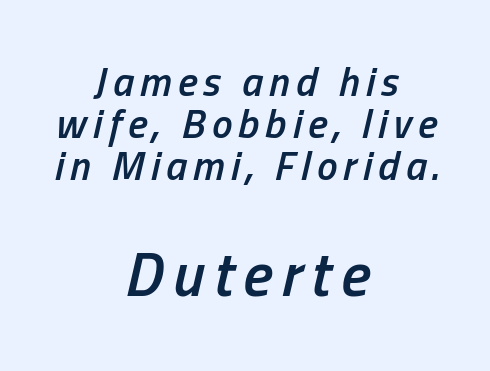
Has an underline been added? It has not. In terms of posture, this sample is oblique. Top chunk: small. Bottom chunk: large. Each letter keeps its own natural width here, so spacing adapts to shape. Line starts and ends both wander, symmetrically.
